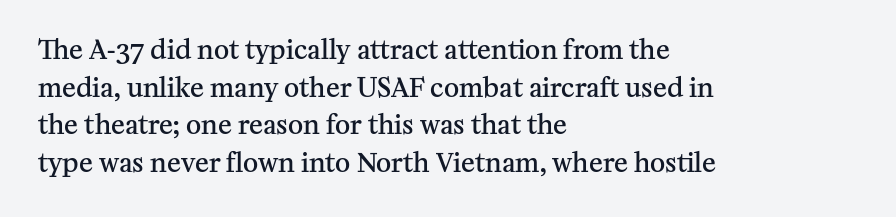
Q: Is the text bold? A: Semi-bold.
Q: Is the text italic (slanted)? A: No, it is upright.
Q: Is the text underlined? A: No.
Q: How is the paragraph aligned? A: Left-aligned.
Q: Is the spacing between letters normal or unusually wide? A: Normal.
Q: Is the spacing between lines tight, normal or loose? A: Normal.
